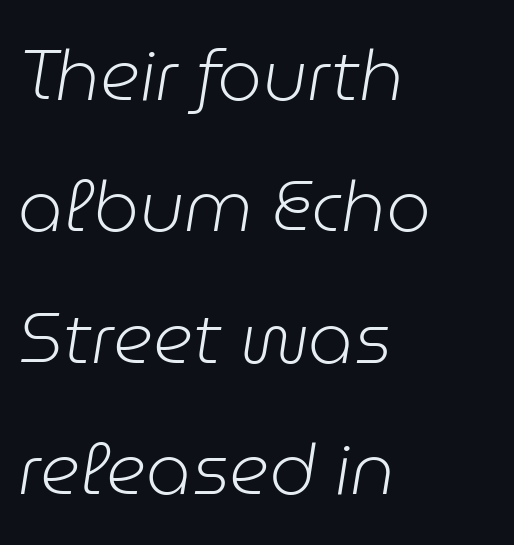
Q: Is the text bold? A: No.
Q: Is the text italic (slanted)? A: Yes, it leans right by about 9 degrees.
Q: Is the text underlined? A: No.
Q: How is the paragraph aligned? A: Left-aligned.
Q: Is the spacing between letters normal or unusually wide? A: Normal.
Q: Width (condensed, normal, or wide)? A: Normal.
Q: Stroke contrast? A: Low.
Q: x-height? A: Medium.
Q: Monospaced? A: No.
